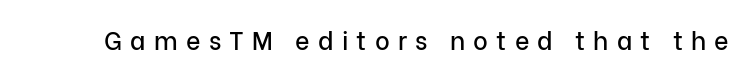
Q: Is the text italic (slanted)? A: No, it is upright.
Q: Is the text underlined? A: No.
Q: Is the spacing between letters normal or unusually wide? A: Unusually wide.
